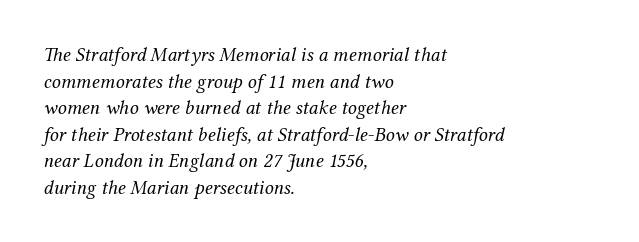
{"italic": "yes", "lean": "right", "slant_degrees": 12, "bold": "no", "underline": "no", "align": "left", "line_spacing": "normal", "line_spacing_ratio": 1.33, "letter_spacing": "normal", "letter_spacing_em": 0.0, "glyph_px": 20}
